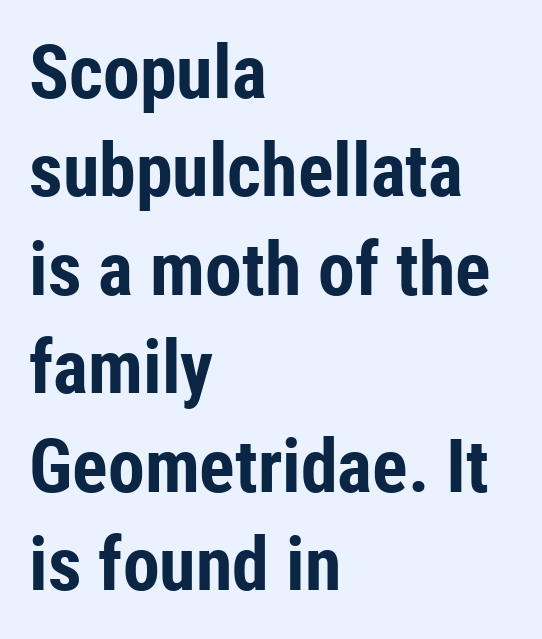
{"serif": "no", "italic": "no", "bold": "yes", "weight": "bold", "width": "condensed", "stroke_contrast": "low", "x_height": "medium", "monospaced": "no", "underline": "no", "align": "left", "line_spacing": "normal", "line_spacing_ratio": 1.33, "letter_spacing": "normal", "letter_spacing_em": 0.0, "glyph_px": 74}
